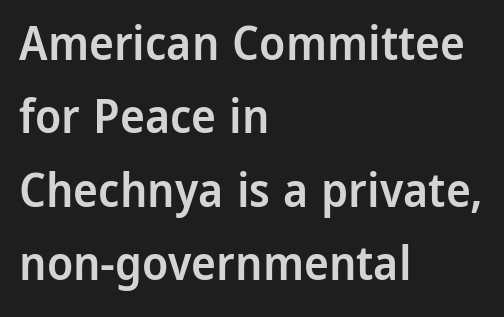
Think of a printed novel: that variable character pitch is what you see here. Is there much room between lines? A standard amount, neither cramped nor airy. A typesetter would mark this as roman, not italic. In terms of letterspacing, this is plain default setting.
